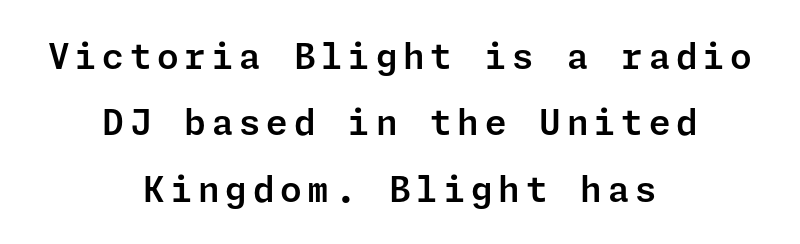
It's the straight-up-and-down kind of type. Does the copy run flush right? No — it is centered line by line. The type family on display is of the sans-serif kind. Vertically, the passage feels expansive, rows floating well apart. Beneath every word, the page is bare.
